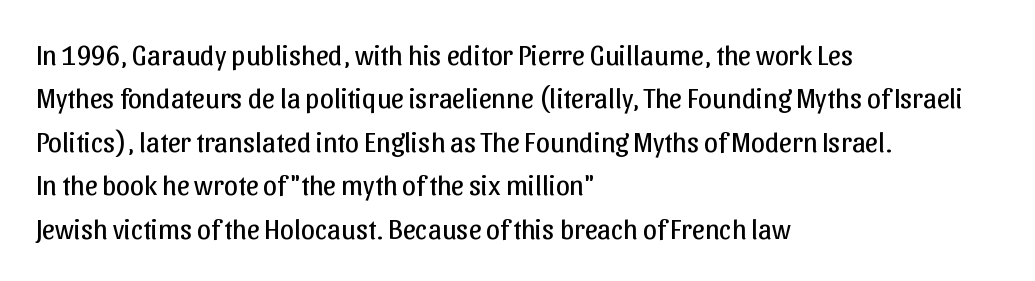
The image shows 28 px regular-weight sans-serif type, upright; set left-aligned, normal line spacing (1.55x), normal letter spacing, not underlined; low stroke contrast and a medium x-height.
